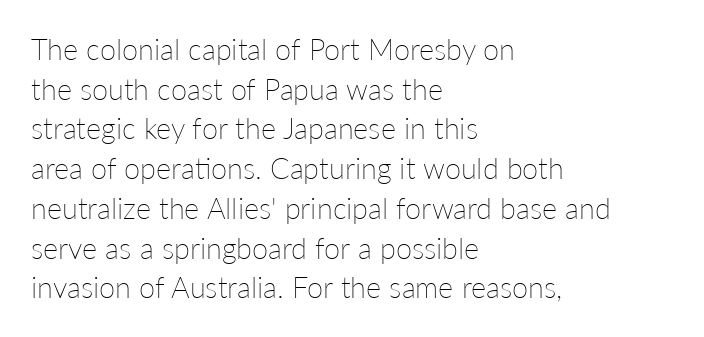
Q: Is the text bold? A: No.
Q: Is the text italic (slanted)? A: No, it is upright.
Q: Is the text underlined? A: No.
Q: How is the paragraph aligned? A: Left-aligned.
Q: Is the spacing between letters normal or unusually wide? A: Normal.
Q: Is the spacing between lines tight, normal or loose? A: Normal.
Q: Width (condensed, normal, or wide)? A: Normal.
Q: Stroke contrast? A: Low.
Q: x-height? A: Medium.
Q: Monospaced? A: No.
